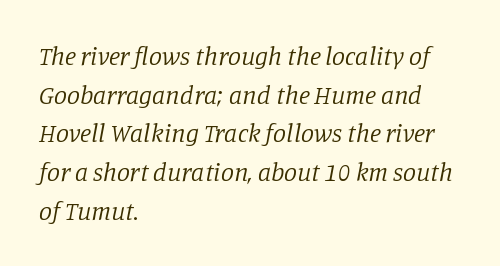
The image shows 26 px text type, italic (leaning right); set left-aligned, normal line spacing (1.49x), normal letter spacing, not underlined.
